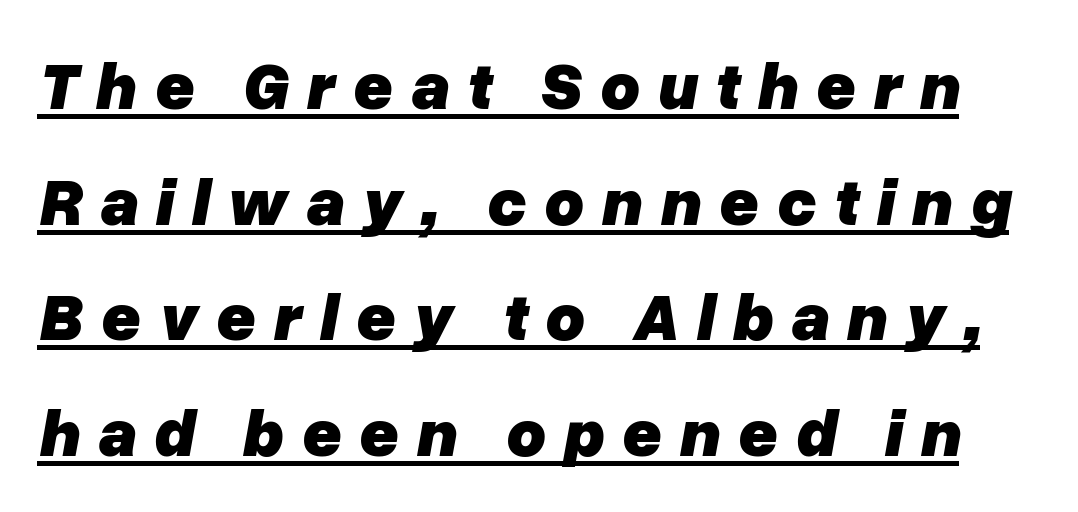
The letters are bold, with thick, heavy strokes. The lettering tilts uniformly, giving the passage an italic look. The type is letterspaced generously, with wide tracking. Note the varied advance widths — an 'i' is clearly narrower than an 'm'.
